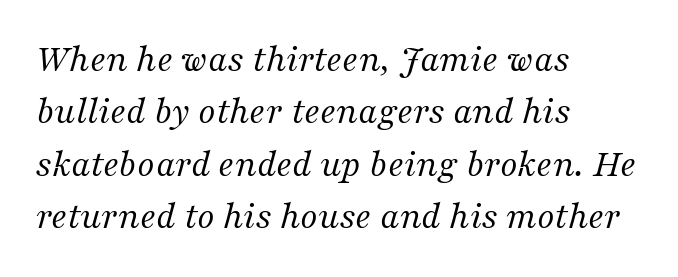
{"serif": "yes", "italic": "yes", "lean": "right", "slant_degrees": 16, "bold": "no", "weight": "regular", "width": "normal", "stroke_contrast": "medium", "x_height": "medium", "monospaced": "no", "underline": "no", "align": "left", "line_spacing": "normal", "line_spacing_ratio": 1.34, "letter_spacing": "normal", "letter_spacing_em": 0.0, "glyph_px": 39}
